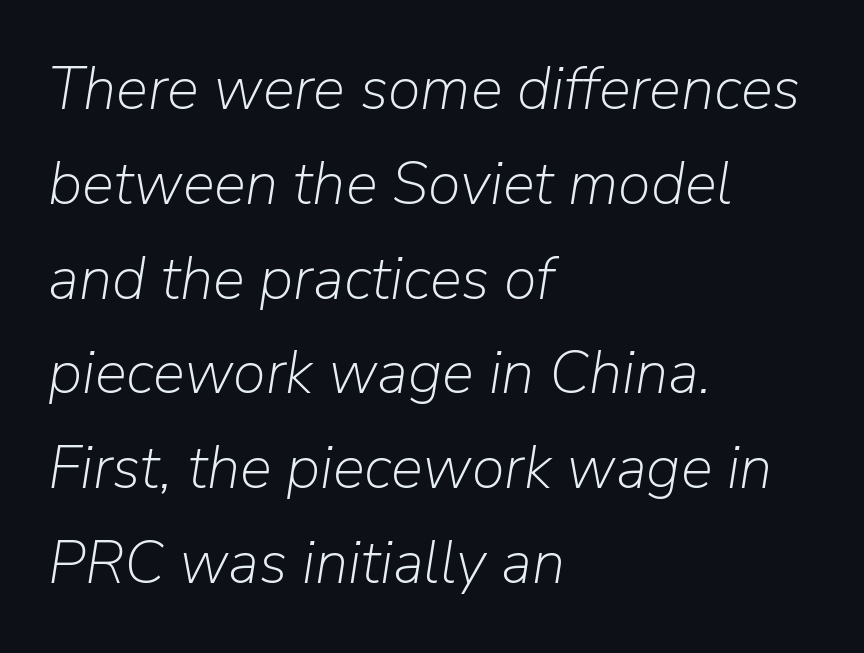
{"italic": "yes", "lean": "right", "slant_degrees": 9, "bold": "no", "weight": "light", "width": "normal", "stroke_contrast": "low", "x_height": "medium", "monospaced": "no", "underline": "no", "align": "left", "line_spacing": "normal", "line_spacing_ratio": 1.58, "letter_spacing": "normal", "letter_spacing_em": 0.0, "glyph_px": 60}
